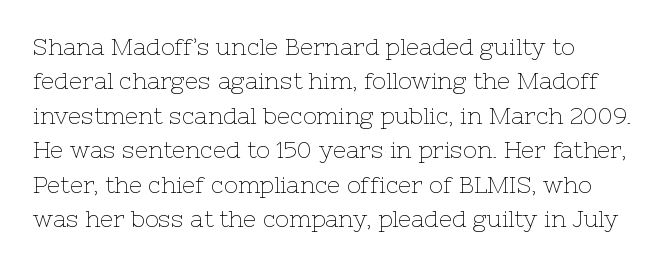
The image shows 23 px text type, upright; set left-aligned, normal line spacing (1.5x), normal letter spacing, not underlined.
